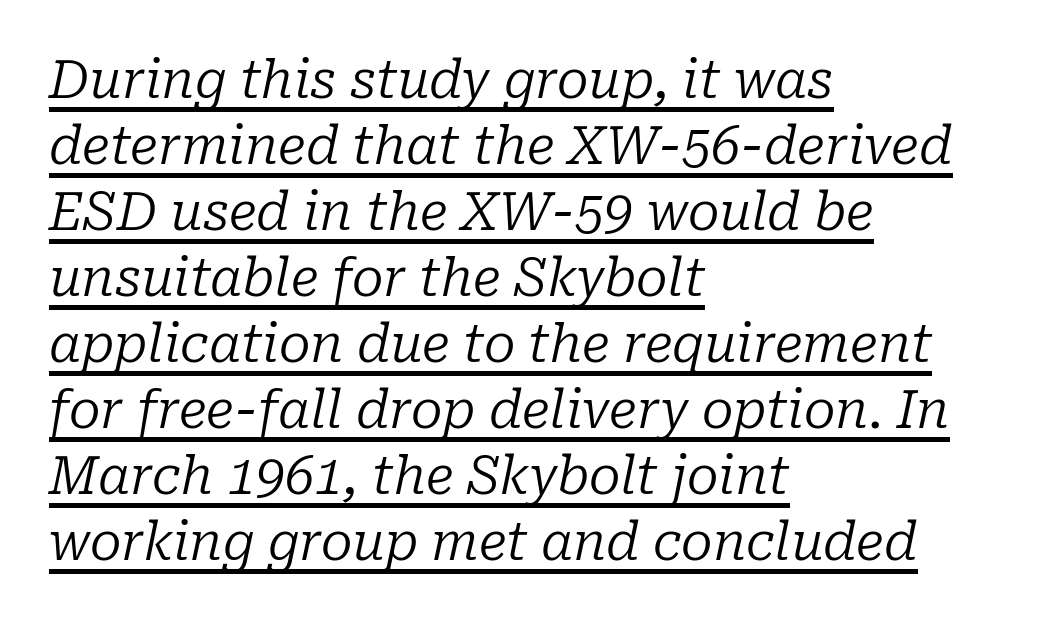
{"serif": "yes", "italic": "yes", "lean": "right", "slant_degrees": 10, "bold": "no", "weight": "regular", "width": "normal", "stroke_contrast": "low", "x_height": "medium", "monospaced": "no", "underline": "yes", "align": "left", "line_spacing": "normal", "line_spacing_ratio": 1.27, "letter_spacing": "normal", "letter_spacing_em": 0.0, "glyph_px": 52}
